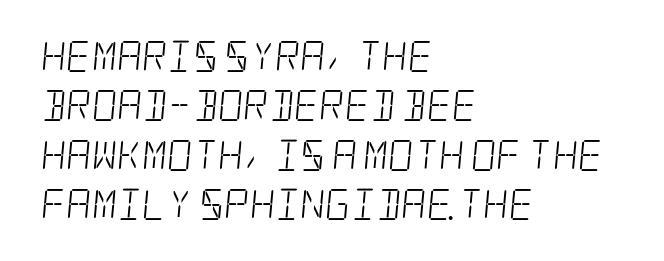
The image shows 31 px light, condensed serif type; set left-aligned, normal line spacing (1.59x), normal letter spacing, not underlined; low stroke contrast and a large x-height.
